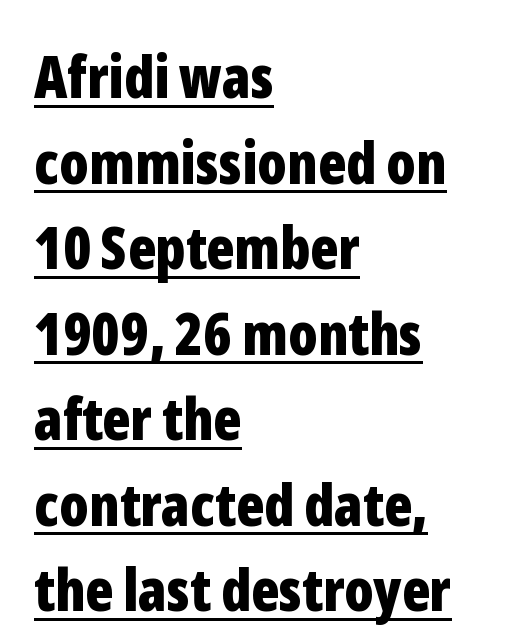
Q: Is the text bold? A: Yes.
Q: Is the text italic (slanted)? A: No, it is upright.
Q: Is the typeface a serif or a sans-serif typeface? A: Sans-serif.
Q: Is the text underlined? A: Yes.
Q: How is the paragraph aligned? A: Left-aligned.
Q: Is the spacing between letters normal or unusually wide? A: Normal.
Q: Is the spacing between lines tight, normal or loose? A: Normal.
Q: Width (condensed, normal, or wide)? A: Condensed.
Q: Stroke contrast? A: Low.
Q: x-height? A: Medium.
Q: Monospaced? A: No.
